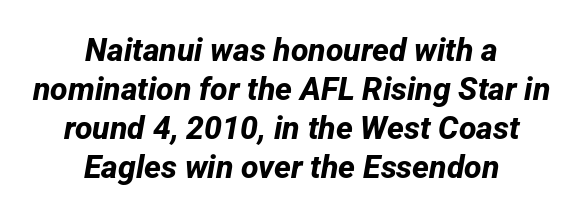
The image shows 32 px bold sans-serif type; set centered, line spacing 1.22x, normal letter spacing, not underlined; low stroke contrast and a medium x-height.
